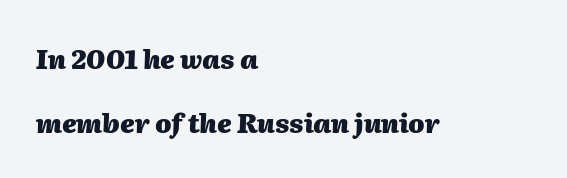
Q: Is the text bold? A: Yes.
Q: Is the text italic (slanted)? A: Yes, it leans right by about 2 degrees.
Q: Is the text underlined? A: No.
Q: How is the paragraph aligned? A: Left-aligned.
Q: Is the spacing between letters normal or unusually wide? A: Normal.
Q: Is the spacing between lines tight, normal or loose? A: Loose.
